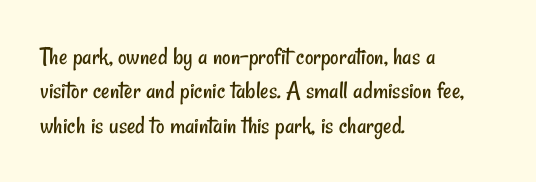
Q: Is the text bold? A: No.
Q: Is the text underlined? A: No.
Q: How is the paragraph aligned? A: Left-aligned.
Q: Is the spacing between letters normal or unusually wide? A: Normal.
Q: Is the spacing between lines tight, normal or loose? A: Normal.
